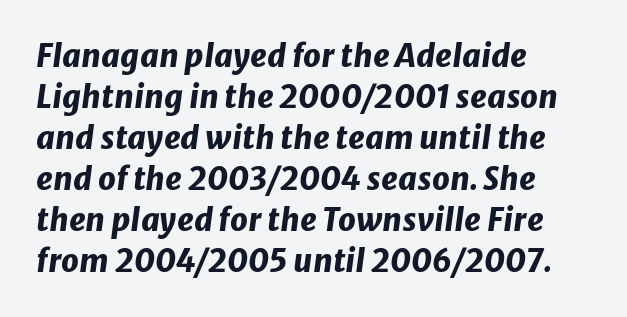
{"italic": "yes", "lean": "right", "slant_degrees": 8, "bold": "yes", "weight": "heavy", "width": "normal", "stroke_contrast": "low", "x_height": "medium", "monospaced": "no", "underline": "no", "align": "left", "line_spacing": "normal", "line_spacing_ratio": 1.32, "letter_spacing": "normal", "letter_spacing_em": 0.0, "glyph_px": 31}
